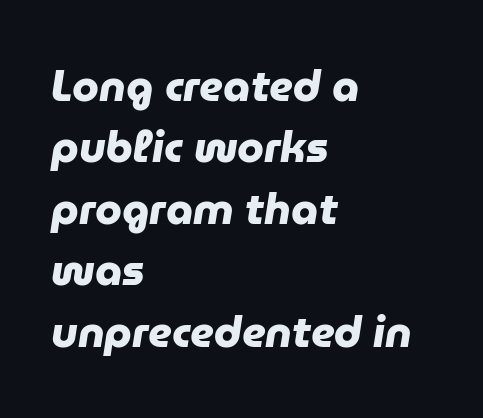
Q: Is the text bold? A: Yes.
Q: Is the typeface a serif or a sans-serif typeface? A: Sans-serif.
Q: Is the text underlined? A: No.
Q: How is the paragraph aligned? A: Left-aligned.
Q: Is the spacing between letters normal or unusually wide? A: Normal.
Q: Is the spacing between lines tight, normal or loose? A: Normal.
Q: Width (condensed, normal, or wide)? A: Normal.
Q: Stroke contrast? A: Low.
Q: x-height? A: Medium.
Q: Monospaced? A: No.
